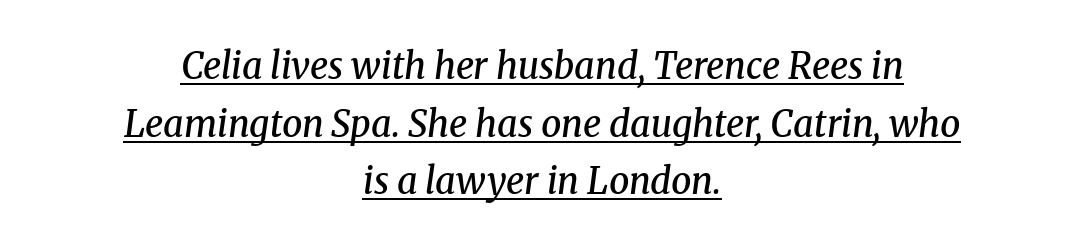
Q: Is the text bold? A: Semi-bold.
Q: Is the text italic (slanted)? A: Yes, it leans right by about 8 degrees.
Q: Is the typeface a serif or a sans-serif typeface? A: Serif.
Q: Is the text underlined? A: Yes.
Q: How is the paragraph aligned? A: Centered.
Q: Is the spacing between letters normal or unusually wide? A: Normal.
Q: Is the spacing between lines tight, normal or loose? A: Normal.
Q: Width (condensed, normal, or wide)? A: Normal.
Q: Stroke contrast? A: Medium.
Q: x-height? A: Medium.
Q: Monospaced? A: No.
